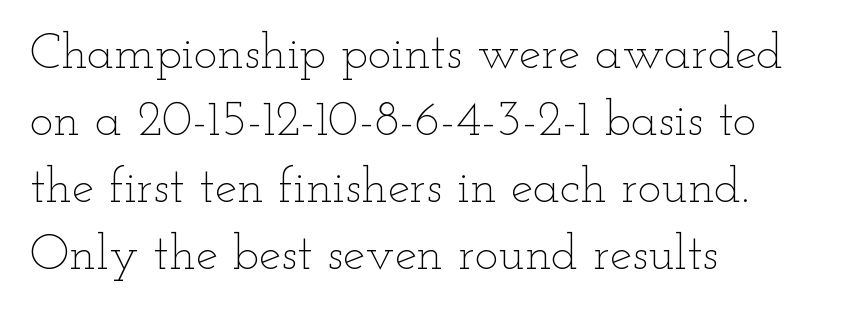
The image shows 50 px thin, wide type, upright; set left-aligned, normal line spacing (1.34x), normal letter spacing, not underlined; low stroke contrast and a small x-height.
